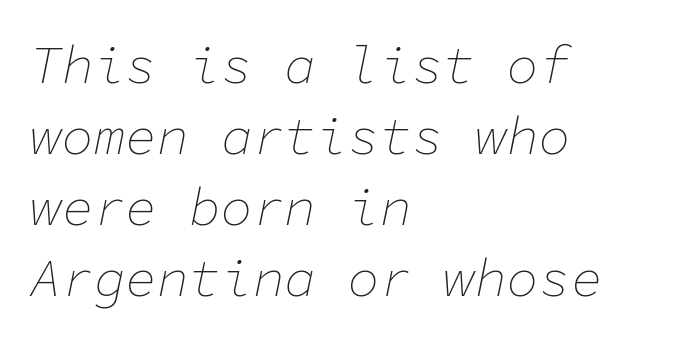
Q: Is the text bold? A: No.
Q: Is the text italic (slanted)? A: Yes, it leans right by about 11 degrees.
Q: Is the text underlined? A: No.
Q: How is the paragraph aligned? A: Left-aligned.
Q: Is the spacing between letters normal or unusually wide? A: Normal.
Q: Is the spacing between lines tight, normal or loose? A: Normal.
Q: Width (condensed, normal, or wide)? A: Normal.
Q: Stroke contrast? A: Low.
Q: x-height? A: Medium.
Q: Monospaced? A: Yes.
